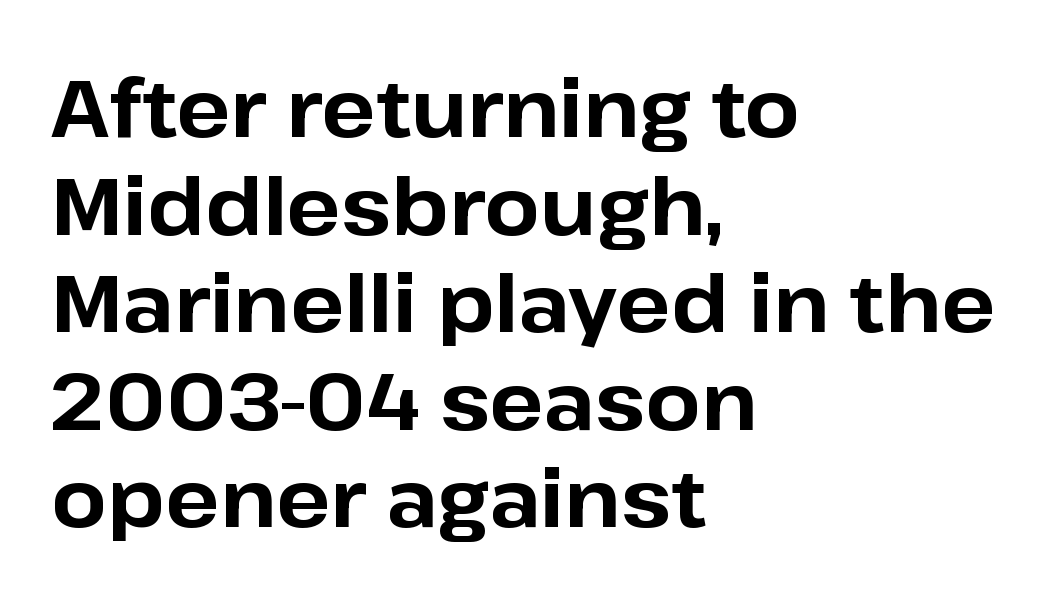
Q: Is the text bold? A: Yes.
Q: Is the text italic (slanted)? A: No, it is upright.
Q: Is the typeface a serif or a sans-serif typeface? A: Sans-serif.
Q: Is the text underlined? A: No.
Q: How is the paragraph aligned? A: Left-aligned.
Q: Is the spacing between letters normal or unusually wide? A: Normal.
Q: Width (condensed, normal, or wide)? A: Normal.
Q: Stroke contrast? A: Low.
Q: x-height? A: Medium.
Q: Monospaced? A: No.
